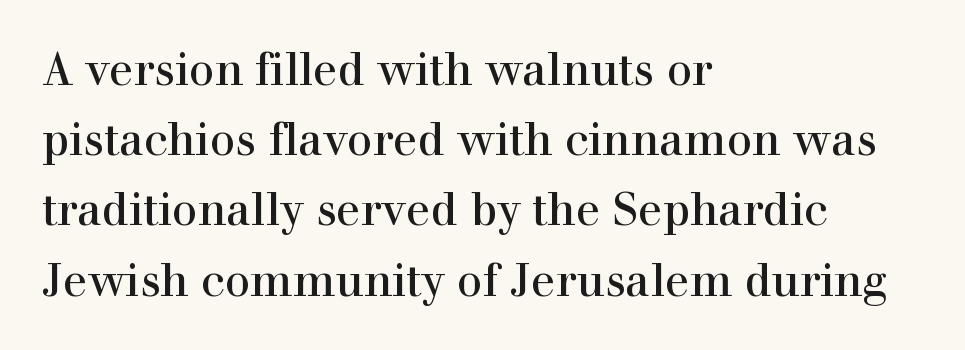
The tracking reads as untouched default to a designer's eye. Summary of vertical rhythm: regular, with standard interline spacing. Each letter's strokes conclude with small projecting serifs. Plain, unruled lines of type. Is the block centered? No — it sits flush against the left margin. Think of a printed novel: that variable character pitch is what you see here.
